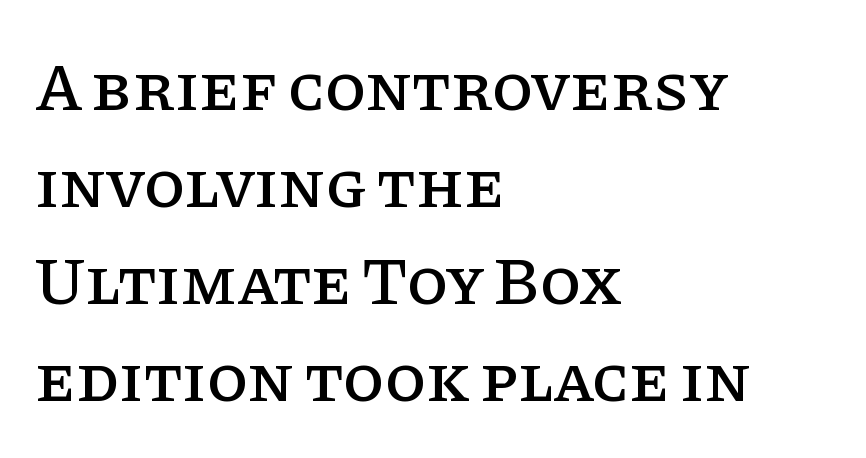
Q: Is the text italic (slanted)? A: No, it is upright.
Q: Is the typeface a serif or a sans-serif typeface? A: Serif.
Q: Is the text underlined? A: No.
Q: How is the paragraph aligned? A: Left-aligned.
Q: Is the spacing between letters normal or unusually wide? A: Normal.
Q: Is the spacing between lines tight, normal or loose? A: Normal.
Q: Width (condensed, normal, or wide)? A: Normal.
Q: Stroke contrast? A: Low.
Q: x-height? A: Large.
Q: Monospaced? A: No.
